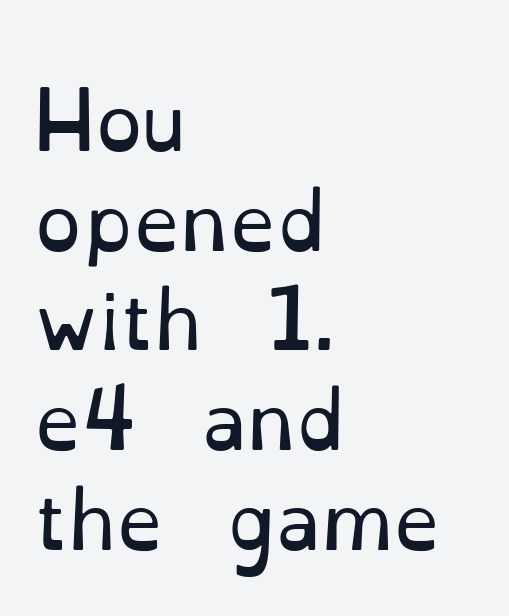
Q: Is the text bold? A: No.
Q: Is the text italic (slanted)? A: No, it is upright.
Q: Is the typeface a serif or a sans-serif typeface? A: Serif.
Q: Is the text underlined? A: No.
Q: How is the paragraph aligned? A: Left-aligned.
Q: Is the spacing between letters normal or unusually wide? A: Normal.
Q: Is the spacing between lines tight, normal or loose? A: Normal.
Q: Width (condensed, normal, or wide)? A: Normal.
Q: Stroke contrast? A: Low.
Q: x-height? A: Small.
Q: Monospaced? A: No.
